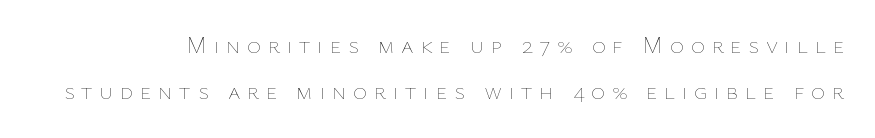
Plain, unruled lines of type. Whoever set this chose breathing room over compactness in the vertical rhythm. Stroke thickness stays within the range of a standard reading face or lighter. The typography opts for an upright posture over an oblique one.
